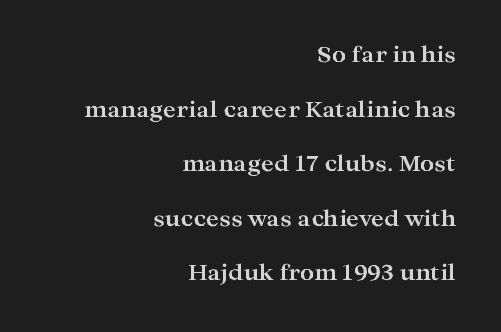
Nobody touched the tracking dial on this one. Unmarked baselines from the first word to the last. Rows of type keep a wide berth in the vertical direction. Does the lettering tilt? It doesn't — this is upright. Line ends are locked; line starts wander. Is the type bold? Yes — the strokes are clearly thick and heavy.
